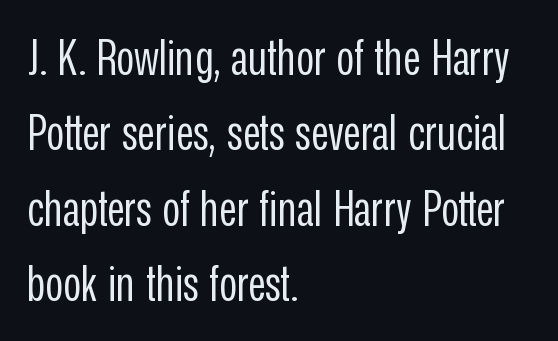
The image shows 49 px regular-weight, condensed sans-serif type, upright; set left-aligned, normal line spacing (1.54x), normal letter spacing, not underlined; low stroke contrast and a medium x-height.
